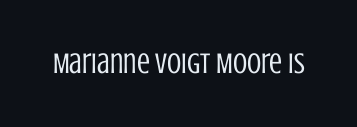
Q: Is the text bold? A: No.
Q: Is the text italic (slanted)? A: No, it is upright.
Q: Is the typeface a serif or a sans-serif typeface? A: Sans-serif.
Q: Is the text underlined? A: No.
Q: Is the spacing between letters normal or unusually wide? A: Normal.
Q: Width (condensed, normal, or wide)? A: Condensed.
Q: Stroke contrast? A: Low.
Q: x-height? A: Large.
Q: Monospaced? A: No.
